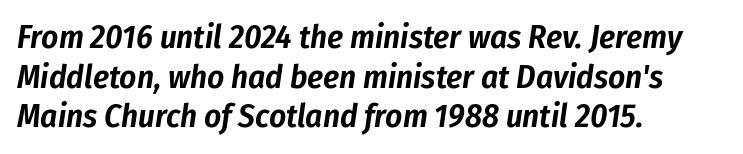
{"italic": "yes", "lean": "right", "slant_degrees": 8, "width": "condensed", "stroke_contrast": "low", "x_height": "medium", "monospaced": "no", "underline": "no", "align": "left", "line_spacing_ratio": 1.2, "letter_spacing": "normal", "letter_spacing_em": 0.0, "glyph_px": 33}
